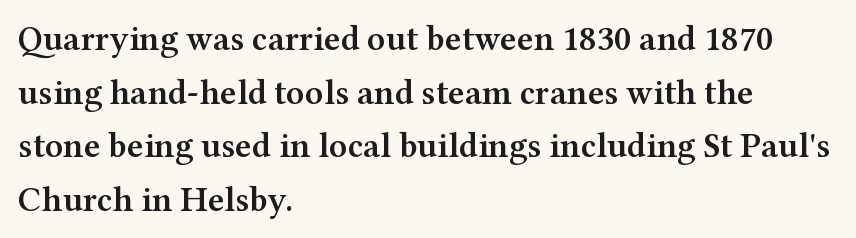
{"serif": "yes", "italic": "no", "bold": "semi", "weight": "semibold", "width": "wide", "stroke_contrast": "medium", "x_height": "medium", "monospaced": "no", "underline": "no", "align": "left", "line_spacing": "normal", "line_spacing_ratio": 1.53, "letter_spacing": "normal", "letter_spacing_em": 0.0, "glyph_px": 35}
